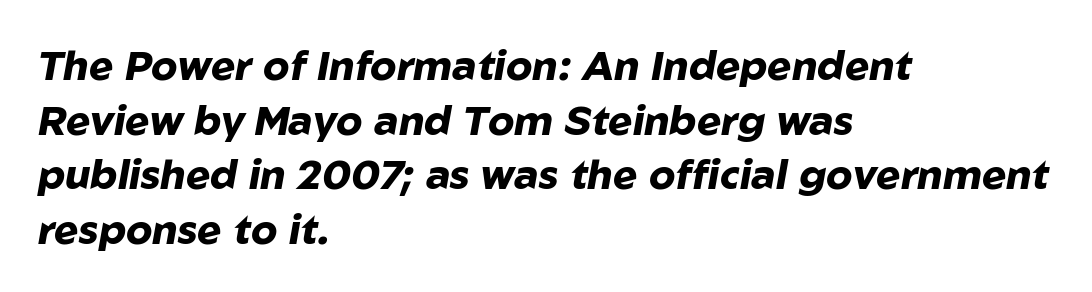
A clean baseline with only descenders dipping below it. Plenty of ink on the page — the face is bold. The setting favours the left margin, as ordinary paragraphs usually do. Is there much room between lines? A standard amount, neither cramped nor airy. Compared with ordinary roman type, these characters are visibly tilted. A typesetter would call this zero additional tracking.
